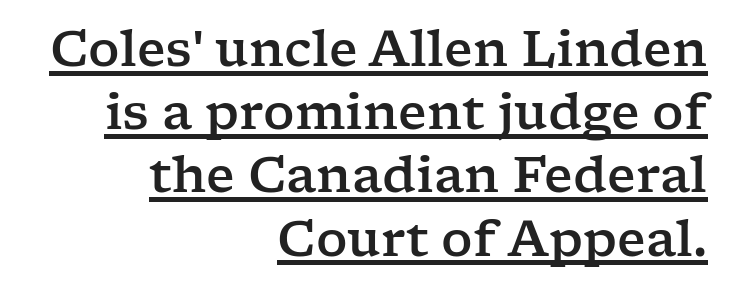
Q: Is the text italic (slanted)? A: No, it is upright.
Q: Is the typeface a serif or a sans-serif typeface? A: Serif.
Q: Is the text underlined? A: Yes.
Q: How is the paragraph aligned? A: Right-aligned.
Q: Is the spacing between letters normal or unusually wide? A: Normal.
Q: Is the spacing between lines tight, normal or loose? A: Normal.
Q: Width (condensed, normal, or wide)? A: Wide.
Q: Stroke contrast? A: Low.
Q: x-height? A: Medium.
Q: Monospaced? A: No.
